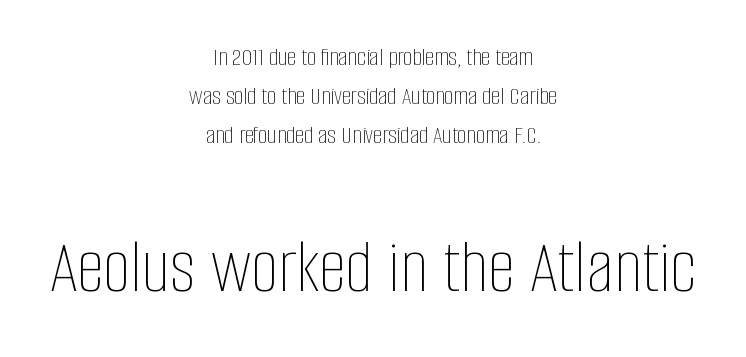
The image shows 78 px thin, condensed type, upright; set centered, normal line spacing (1.5x), normal letter spacing, not underlined; the second (bottom) block is 3.0x larger; low stroke contrast and a large x-height.
